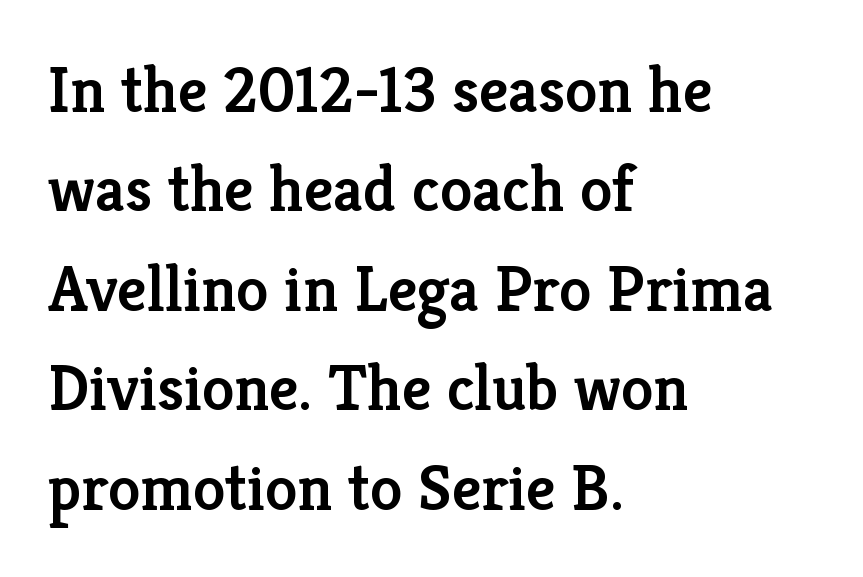
Spacing verdict: proportional, widths tailored to each character. Plain, unruled lines of type. The type is set solid horizontally, with unmodified tracking. This is serif lettering, the kind often seen in printed books. Posture: straight, roman, zero tilt.
